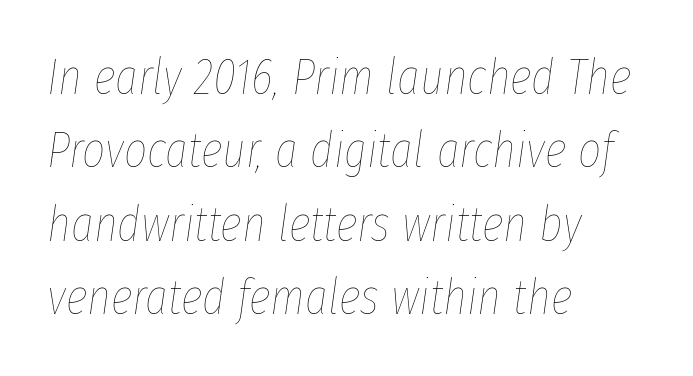
The image shows 50 px thin, condensed type, italic (leaning right); set left-aligned, normal line spacing (1.47x), normal letter spacing, not underlined; low stroke contrast and a medium x-height.
